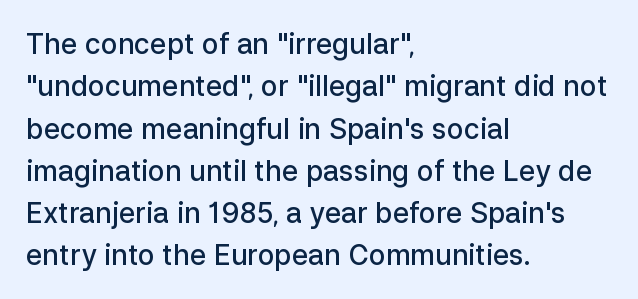
How are the letters spaced? Ordinarily, with no added tracking. This rendering features lettering with no underline. Note the varied advance widths — an 'i' is clearly narrower than an 'm'. These lines were composed using upright roman letters. A semibold gives these letters moderate extra thickness, short of bold.
